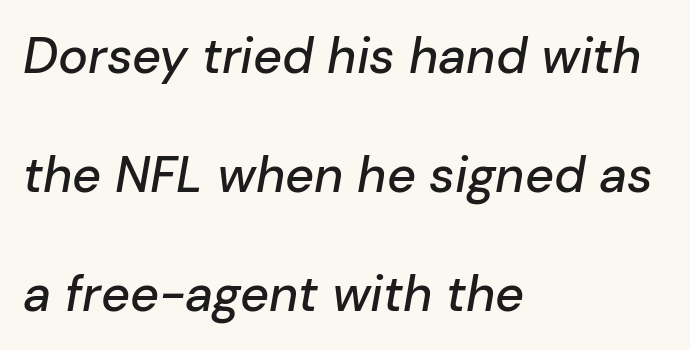
{"italic": "yes", "lean": "right", "slant_degrees": 10, "width": "normal", "stroke_contrast": "low", "x_height": "medium", "monospaced": "no", "underline": "no", "align": "left", "line_spacing": "loose", "line_spacing_ratio": 2.38, "letter_spacing": "normal", "letter_spacing_em": 0.0, "glyph_px": 50}
